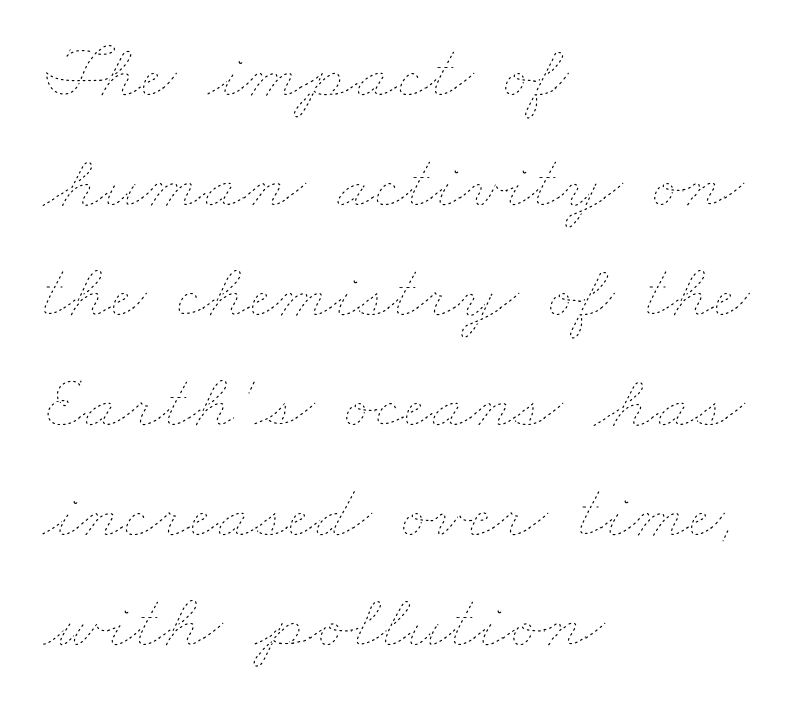
{"bold": "no", "weight": "thin", "width": "wide", "stroke_contrast": "low", "x_height": "small", "monospaced": "no", "underline": "no", "align": "left", "line_spacing": "normal", "line_spacing_ratio": 1.41, "letter_spacing": "normal", "letter_spacing_em": 0.0, "glyph_px": 78}
